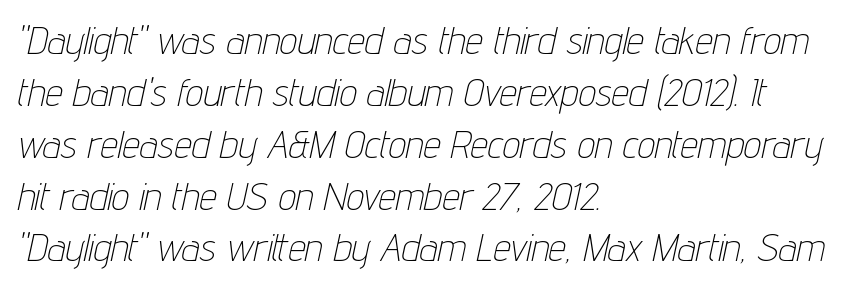
{"italic": "yes", "lean": "right", "slant_degrees": 12, "bold": "no", "weight": "thin", "width": "condensed", "stroke_contrast": "low", "x_height": "medium", "monospaced": "no", "underline": "no", "align": "left", "line_spacing": "normal", "line_spacing_ratio": 1.33, "letter_spacing": "normal", "letter_spacing_em": 0.0, "glyph_px": 39}
